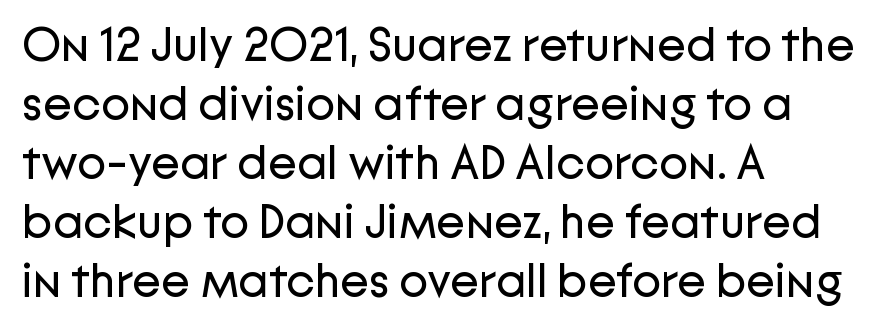
{"serif": "no", "italic": "no", "bold": "no", "weight": "regular", "width": "normal", "stroke_contrast": "low", "x_height": "medium", "monospaced": "no", "underline": "no", "align": "left", "line_spacing_ratio": 1.23, "letter_spacing": "normal", "letter_spacing_em": 0.0, "glyph_px": 48}
